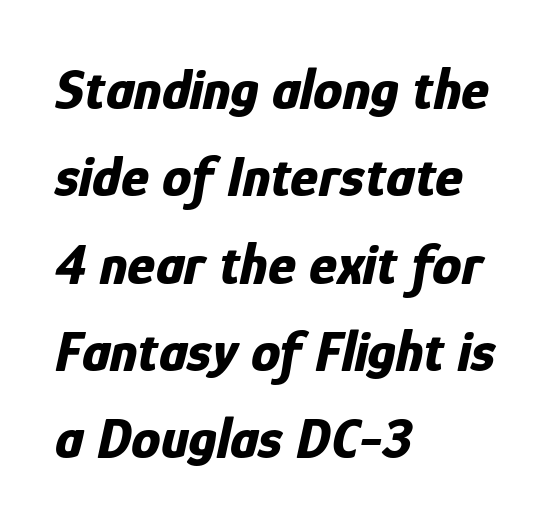
The image shows 59 px bold, condensed type, italic (leaning right); set left-aligned, normal line spacing (1.48x), normal letter spacing, not underlined; low stroke contrast and a medium x-height.
